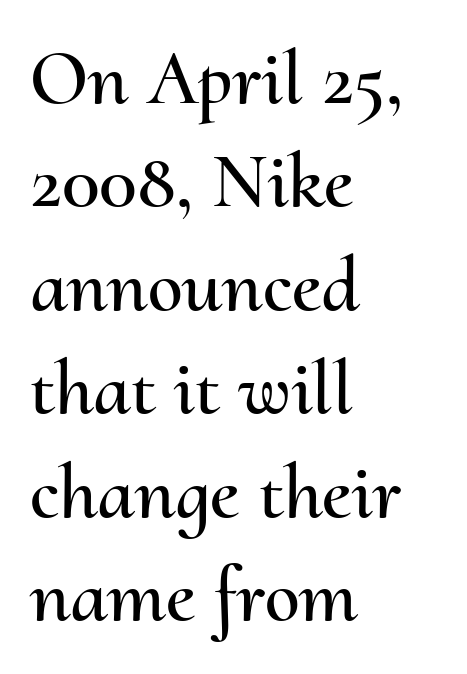
The image shows 79 px text type, upright; set left-aligned, normal line spacing (1.31x), normal letter spacing, not underlined; medium stroke contrast and a small x-height.
